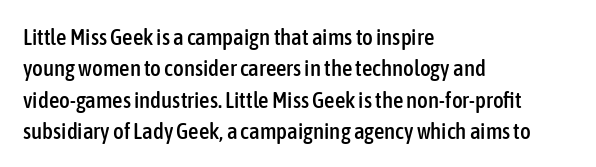
The image shows 23 px text type, upright; set left-aligned, normal line spacing (1.36x), normal letter spacing, not underlined.
